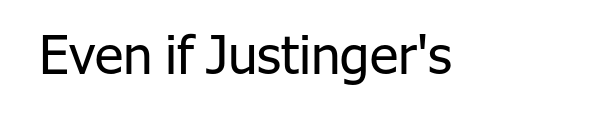
No feet cap the strokes, marking this as sans-serif type. How are the letters spaced? Ordinarily, with no added tracking. Heft: none added — not bold. These lines are rendered in a variable-pitch font.
